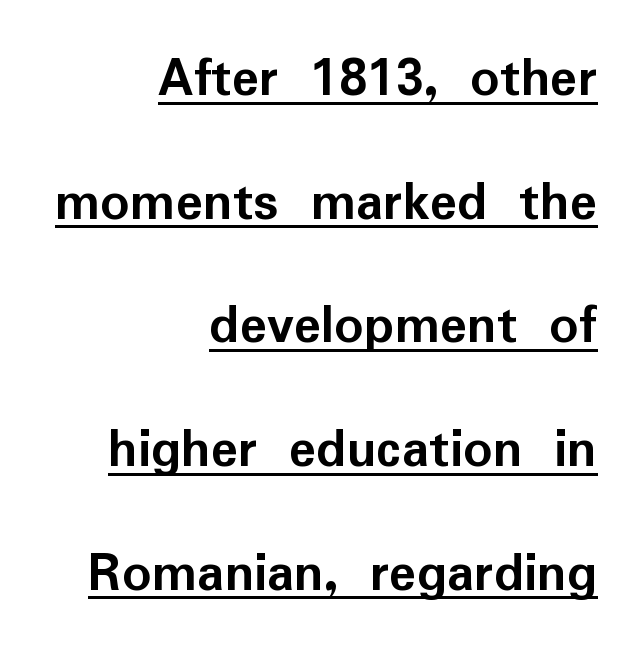
The image shows 57 px semibold sans-serif type, upright; set right-aligned, loose line spacing (2.17x), normal letter spacing, underlined; low stroke contrast and a medium x-height.
